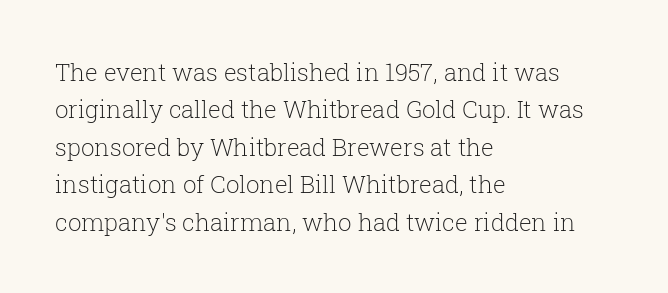
The image shows 24 px text type, upright; set left-aligned, normal line spacing (1.56x), normal letter spacing, not underlined.
